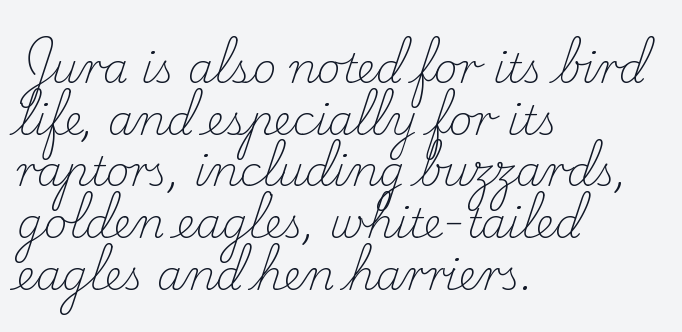
{"serif": "yes", "bold": "no", "weight": "light", "width": "normal", "stroke_contrast": "low", "x_height": "small", "monospaced": "no", "underline": "no", "align": "left", "line_spacing": "normal", "line_spacing_ratio": 1.26, "letter_spacing": "normal", "letter_spacing_em": 0.0, "glyph_px": 41}
